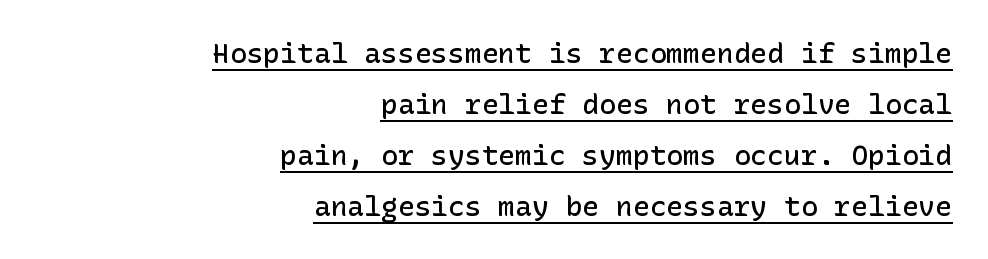
The image shows 28 px semibold sans-serif type, upright; set right-aligned, line spacing 1.82x, normal letter spacing, underlined; low stroke contrast and a medium x-height.
